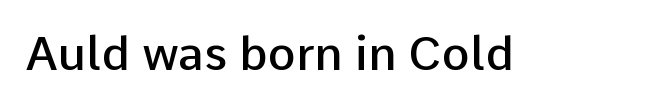
The space beneath each line is pristine and unruled. In terms of weight, the rendering is demibold, just under bold. Words appear dense and cohesive because spacing is normal. Serif or sans? Sans — the stroke terminals are bare. Character widths vary here, with narrow letters taking less room than wide ones.
